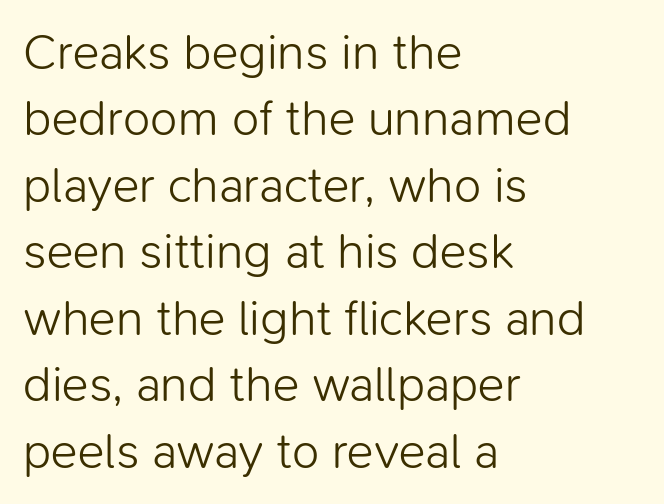
One glance says typical: line gaps are just what's usual. Honestly, there is no underline to notice here at all. Honestly, the letter spacing is just normal — you wouldn't notice it. Weight class: somewhere from thin through regular. Does the type have serifs? No, each stem ends abruptly.
